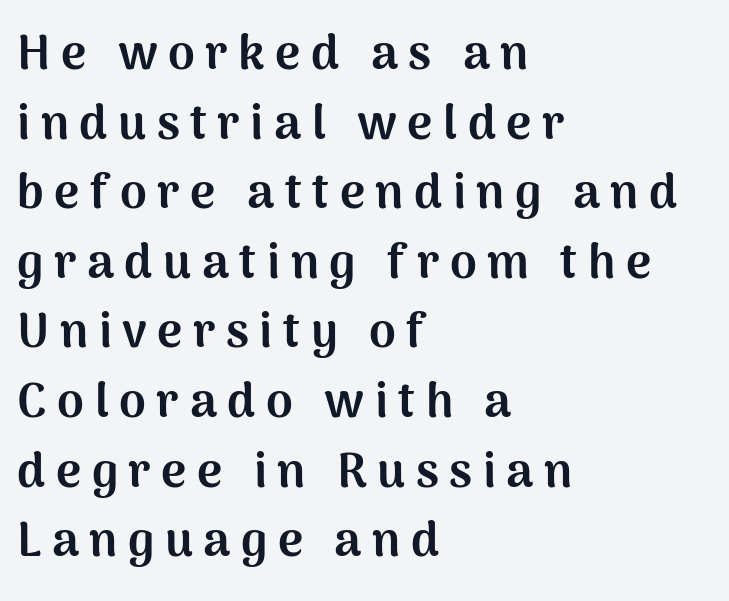
Rows of type keep a routine distance in the vertical direction. Character widths vary here, with narrow letters taking less room than wide ones. Words float on clear page, feet unadorned. The letters stand upright; this is a roman face. Between one letter and the next there's a generous, obvious gap. This sample is left-justified, so line endings fall wherever the words run out.
